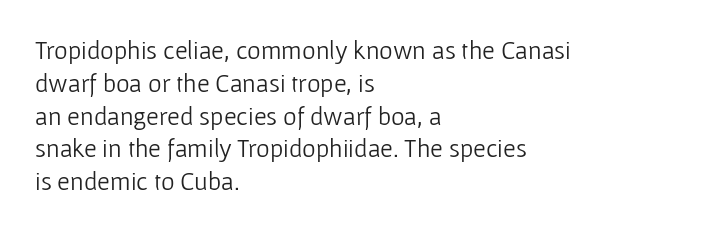
Check the space under the baseline: it is left empty. Posture: upright roman. Is the type heavy? It reads as light-to-regular instead. One-word summary of the alignment: left. The line-height multiplier appears to be the usual default.
